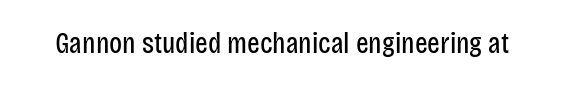
These lines are rendered in a variable-pitch font. The font sits on the lighter half of the weight spectrum, regular included. The horizontal fit of the characters is conventional and even. Rule under the text: the space is simply empty. No feet cap the strokes, marking this as sans-serif type.
